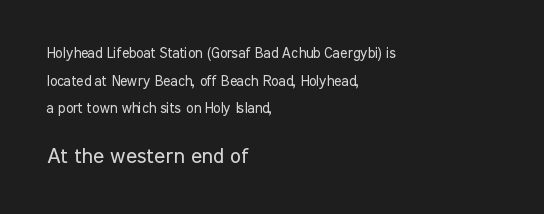
{"italic": "no", "bold": "no", "underline": "no", "align": "left", "line_spacing": "loose", "line_spacing_ratio": 1.98, "letter_spacing": "normal", "letter_spacing_em": 0.0, "larger_block": "second", "size_ratio": 1.5, "glyph_px": 21}
